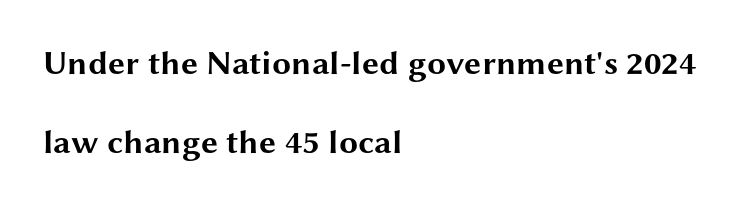
These lines are composed in type without serifs. This block would shrink considerably if given ordinary leading; it's expanded now. Words float on clear page, feet unadorned. Do the characters align in a grid? No, the font is proportional.
